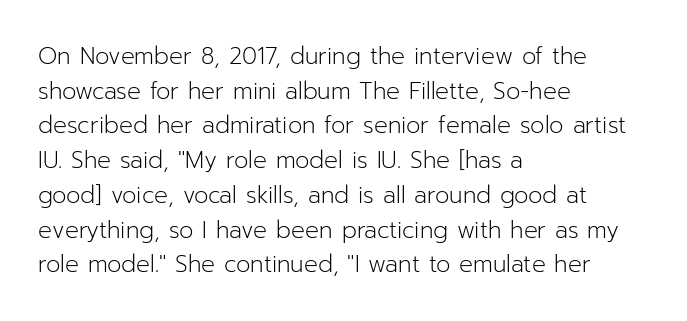
The image shows 23 px text type, upright; set left-aligned, normal line spacing (1.51x), normal letter spacing, not underlined.
